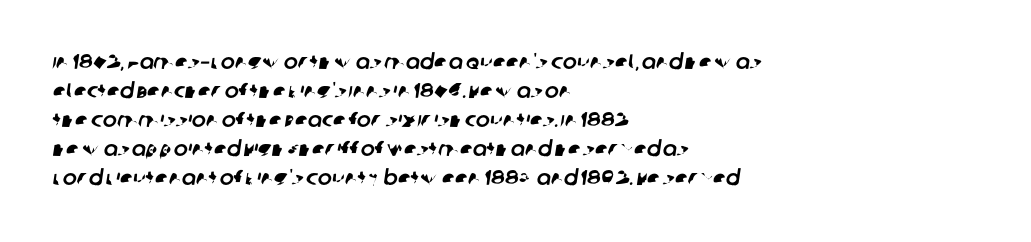
Q: Is the text underlined? A: No.
Q: How is the paragraph aligned? A: Left-aligned.
Q: Is the spacing between letters normal or unusually wide? A: Normal.
Q: Is the spacing between lines tight, normal or loose? A: Normal.
